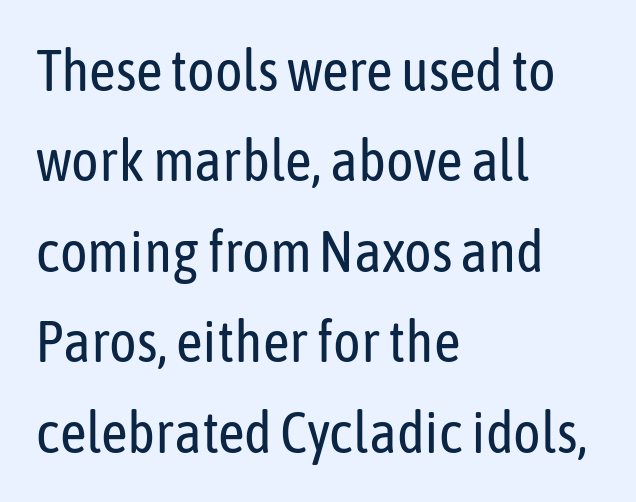
Letter spacing: default. The rag falls on the right side of this text block. Weight: regular or lighter. Italic? Not at all — the glyphs are vertical. Notice how descenders clear the ascenders below comfortably — that's standard leading. Do the characters align in a grid? No, the font is proportional.
